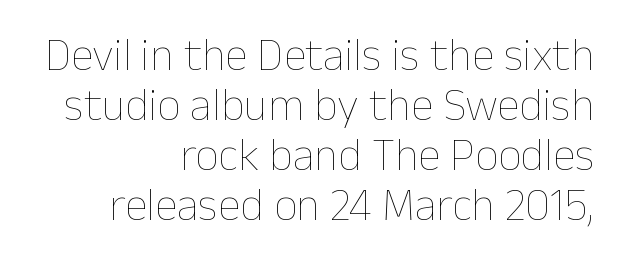
Do the characters align in a grid? No, the font is proportional. Look at the tracking — it's just the regular setting, nothing added. What's the leading like? Squeezed, with rows nearly overlapping. The letters stand straight up with perfectly vertical stems. A student would call this right alignment; a typographer would say flush right, rag left. The font sits on the lighter half of the weight spectrum, regular included.
